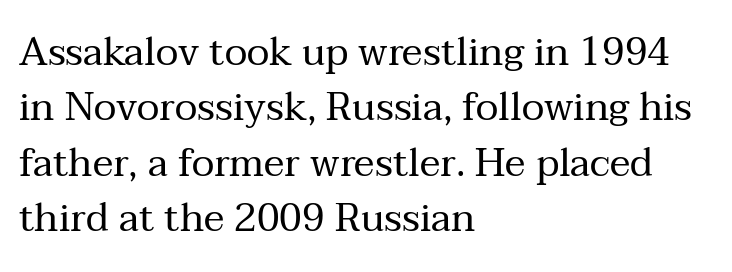
Q: Is the text bold? A: No.
Q: Is the text italic (slanted)? A: No, it is upright.
Q: Is the typeface a serif or a sans-serif typeface? A: Serif.
Q: Is the text underlined? A: No.
Q: How is the paragraph aligned? A: Left-aligned.
Q: Is the spacing between letters normal or unusually wide? A: Normal.
Q: Is the spacing between lines tight, normal or loose? A: Normal.
Q: Width (condensed, normal, or wide)? A: Normal.
Q: Stroke contrast? A: Medium.
Q: x-height? A: Medium.
Q: Monospaced? A: No.
